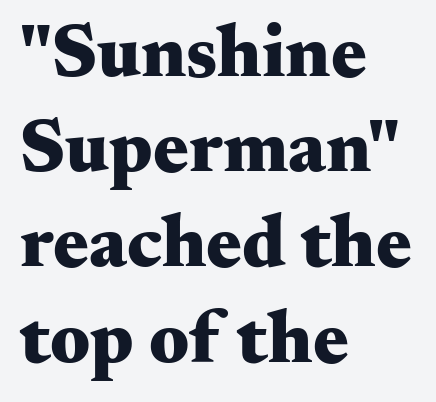
The image shows 75 px heavy, wide serif type, upright; set left-aligned, normal line spacing (1.27x), normal letter spacing, not underlined; medium stroke contrast and a small x-height.
